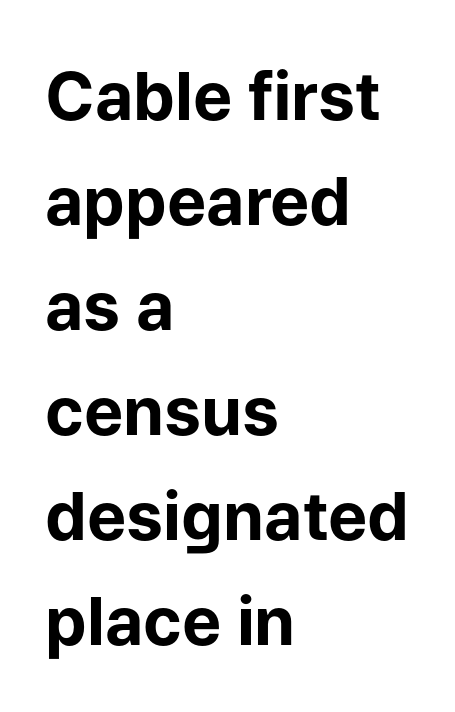
{"serif": "no", "italic": "no", "bold": "yes", "weight": "bold", "width": "normal", "stroke_contrast": "low", "x_height": "medium", "monospaced": "no", "underline": "no", "align": "left", "line_spacing": "normal", "line_spacing_ratio": 1.59, "letter_spacing": "normal", "letter_spacing_em": 0.0, "glyph_px": 66}
